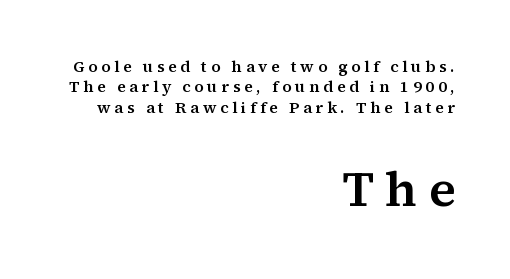
{"serif": "yes", "italic": "no", "width": "normal", "stroke_contrast": "medium", "x_height": "medium", "monospaced": "no", "underline": "no", "align": "right", "line_spacing": "normal", "line_spacing_ratio": 1.27, "letter_spacing": "wide", "letter_spacing_em": 0.23, "larger_block": "second", "size_ratio": 3.06, "glyph_px": 49}
